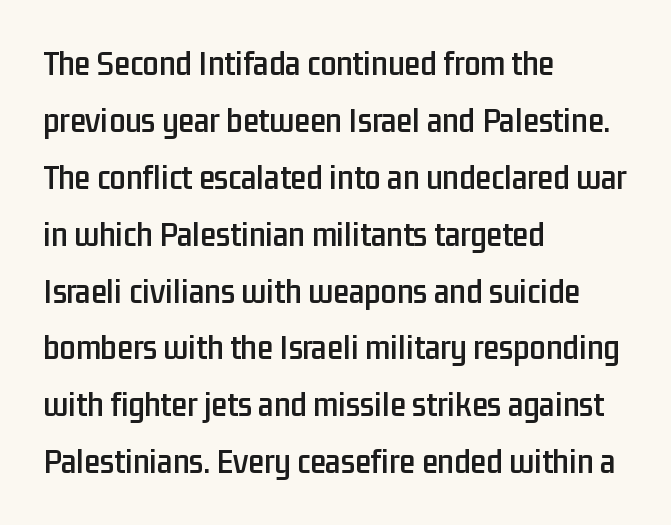
Q: Is the text italic (slanted)? A: No, it is upright.
Q: Is the typeface a serif or a sans-serif typeface? A: Sans-serif.
Q: Is the text underlined? A: No.
Q: How is the paragraph aligned? A: Left-aligned.
Q: Is the spacing between letters normal or unusually wide? A: Normal.
Q: Is the spacing between lines tight, normal or loose? A: Normal.
Q: Width (condensed, normal, or wide)? A: Condensed.
Q: Stroke contrast? A: Low.
Q: x-height? A: Medium.
Q: Monospaced? A: No.
